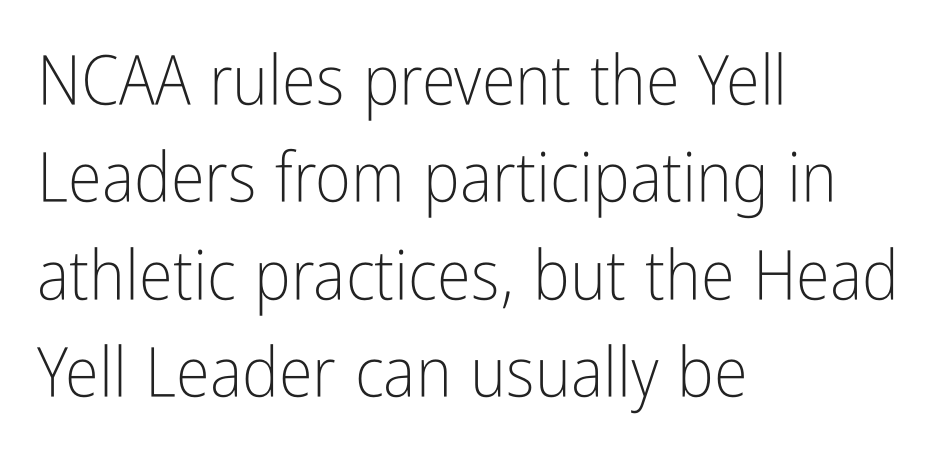
{"serif": "no", "italic": "no", "bold": "no", "weight": "light", "width": "condensed", "stroke_contrast": "low", "x_height": "medium", "monospaced": "no", "underline": "no", "align": "left", "line_spacing": "normal", "line_spacing_ratio": 1.41, "letter_spacing": "normal", "letter_spacing_em": 0.0, "glyph_px": 69}
